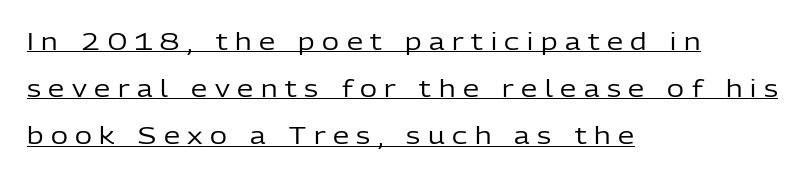
Q: Is the text bold? A: No.
Q: Is the text italic (slanted)? A: No, it is upright.
Q: Is the text underlined? A: Yes.
Q: How is the paragraph aligned? A: Left-aligned.
Q: Is the spacing between letters normal or unusually wide? A: Unusually wide.
Q: Is the spacing between lines tight, normal or loose? A: Loose.
